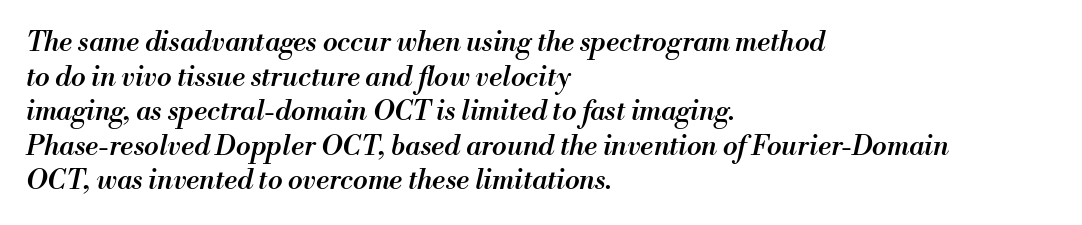
{"italic": "yes", "lean": "right", "slant_degrees": 13, "bold": "semi", "underline": "no", "align": "left", "line_spacing": "normal", "line_spacing_ratio": 1.28, "letter_spacing": "normal", "letter_spacing_em": 0.0, "glyph_px": 27}
